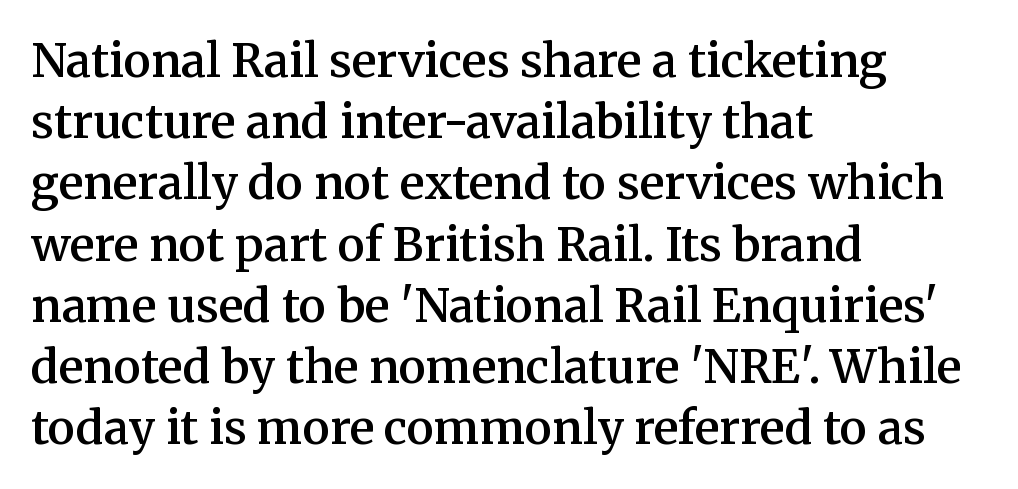
Q: Is the text bold? A: Semi-bold.
Q: Is the text italic (slanted)? A: No, it is upright.
Q: Is the typeface a serif or a sans-serif typeface? A: Serif.
Q: Is the text underlined? A: No.
Q: How is the paragraph aligned? A: Left-aligned.
Q: Is the spacing between letters normal or unusually wide? A: Normal.
Q: Is the spacing between lines tight, normal or loose? A: Normal.
Q: Width (condensed, normal, or wide)? A: Normal.
Q: Stroke contrast? A: Medium.
Q: x-height? A: Medium.
Q: Monospaced? A: No.
